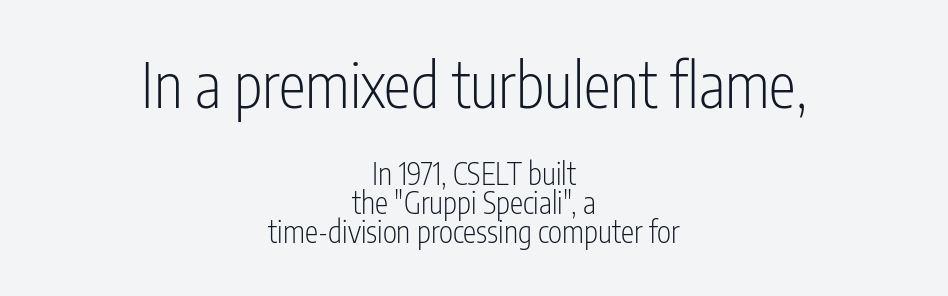
The image shows 61 px light, condensed sans-serif type, upright; set centered, tight line spacing (0.98x), normal letter spacing, not underlined; the first (top) block is 2.03x larger; low stroke contrast and a medium x-height.
